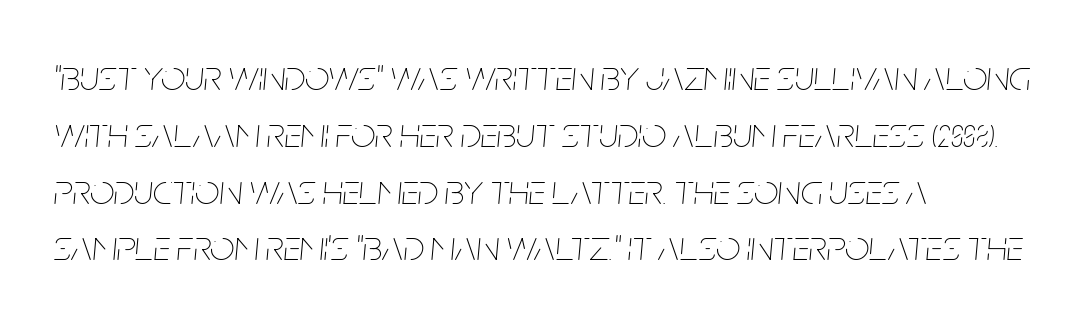
Students, note that the glyphs here touch the page at normal intervals. Honestly, there is no underline to notice here at all. The designer left line spacing at the default. Caption: face not bold, strokes unweighted.
